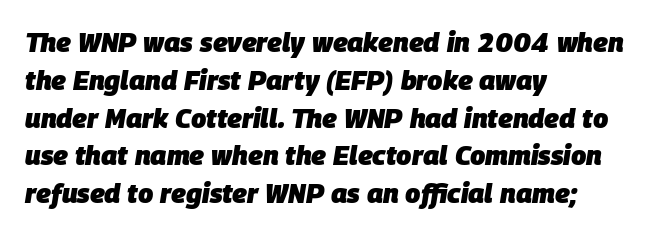
Short and long lines alike share a common starting point at left. Reading down the column, the eye jumps a familiar distance to each next line. Slanted lettering throughout. Letter spacing: default.
